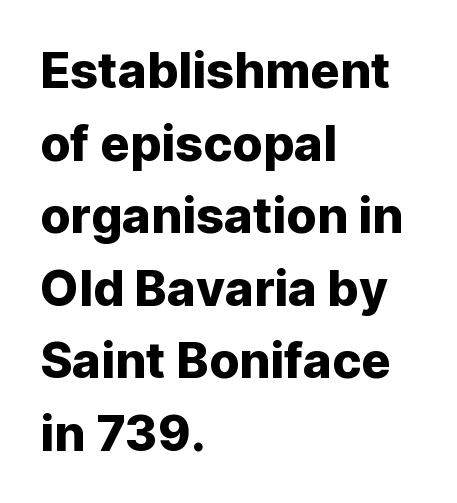
Q: Is the text italic (slanted)? A: No, it is upright.
Q: Is the typeface a serif or a sans-serif typeface? A: Sans-serif.
Q: Is the text underlined? A: No.
Q: How is the paragraph aligned? A: Left-aligned.
Q: Is the spacing between letters normal or unusually wide? A: Normal.
Q: Is the spacing between lines tight, normal or loose? A: Normal.
Q: Width (condensed, normal, or wide)? A: Normal.
Q: Stroke contrast? A: Low.
Q: x-height? A: Medium.
Q: Monospaced? A: No.
